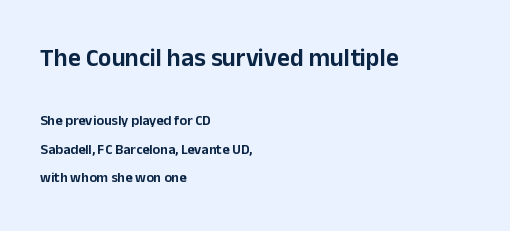
The image shows 25 px text type, upright; set left-aligned, loose line spacing (2.02x), normal letter spacing, not underlined; the first (top) block is 1.79x larger.
